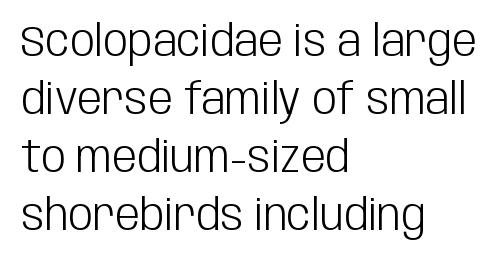
The image shows 44 px light, condensed sans-serif type, upright; set left-aligned, normal line spacing (1.32x), normal letter spacing, not underlined; low stroke contrast and a large x-height.
